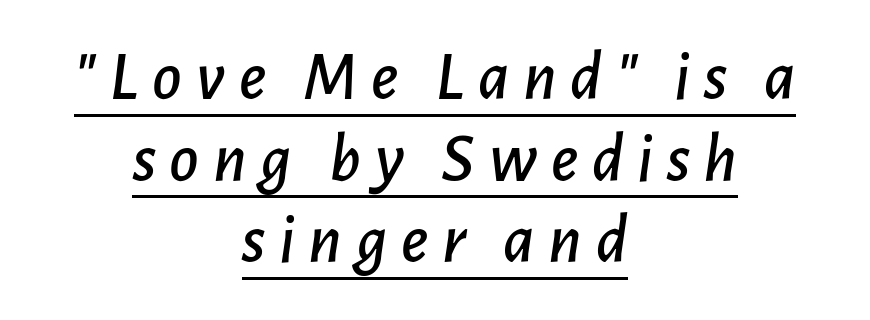
The image shows 71 px text type, italic (leaning right); set centered, tight line spacing (1.15x), underlined; low stroke contrast and a medium x-height.
